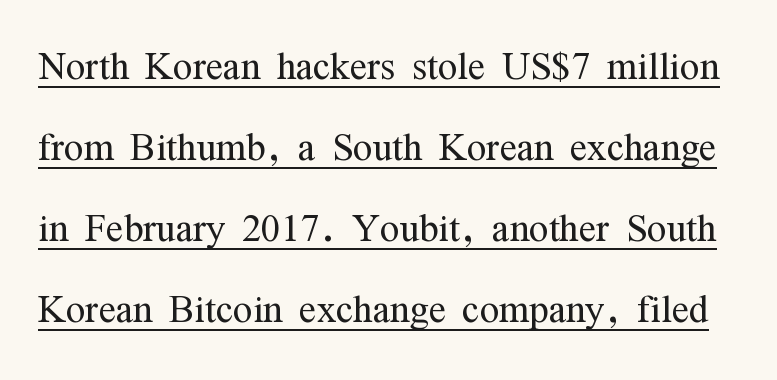
The image shows 51 px light, condensed serif type, upright; set normal line spacing (1.59x), normal letter spacing, underlined; medium stroke contrast and a medium x-height.
